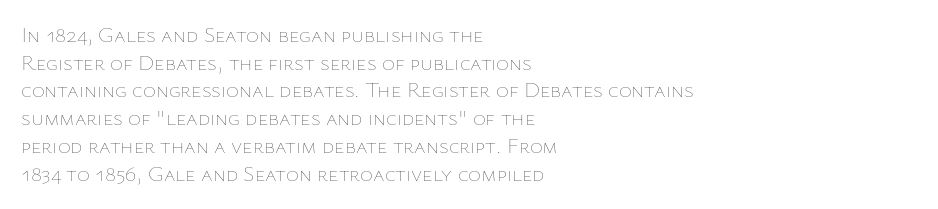
The image shows 22 px text type, upright; set left-aligned, normal line spacing (1.26x), normal letter spacing, not underlined.
